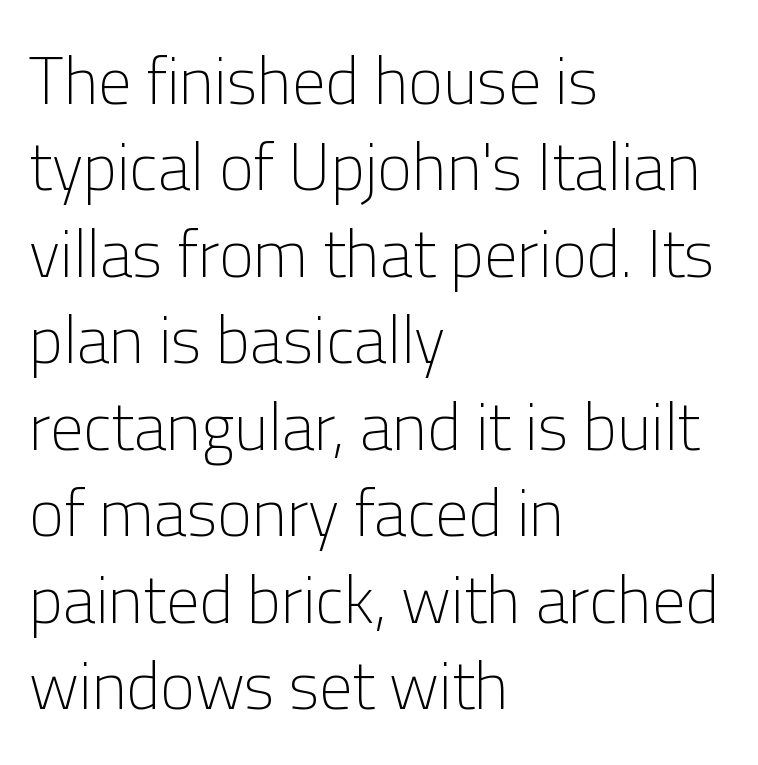
You can tell it's not italic because the verticals are truly vertical. A light-to-regular cut is what we see here. This rendering employs a face without finishing strokes, i.e., a sans-serif. The rendering anchors every line to the left-hand side.
